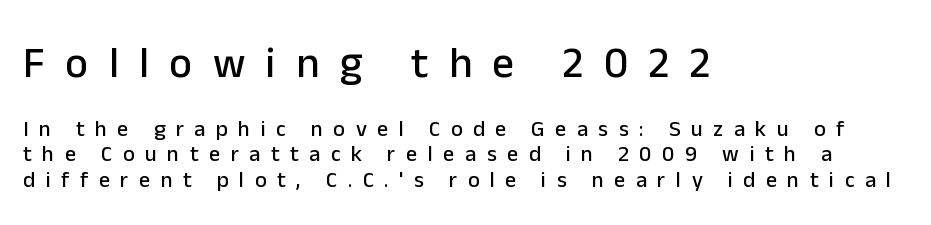
Notice how the stems are strictly vertical — no italics here. These two chunks differ in scale, with the top chunk taking the larger measure. You could only call the tracking loose — the letters float apart. Notice how the passage keeps a crisp vertical edge on the left only. Note the varied advance widths — an 'i' is clearly narrower than an 'm'.
